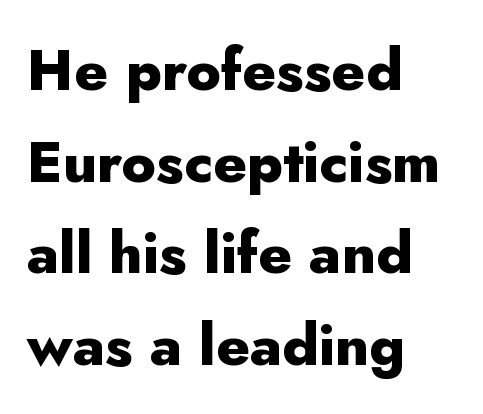
Q: Is the text bold? A: Yes.
Q: Is the text italic (slanted)? A: No, it is upright.
Q: Is the typeface a serif or a sans-serif typeface? A: Sans-serif.
Q: Is the text underlined? A: No.
Q: How is the paragraph aligned? A: Left-aligned.
Q: Is the spacing between letters normal or unusually wide? A: Normal.
Q: Is the spacing between lines tight, normal or loose? A: Normal.
Q: Width (condensed, normal, or wide)? A: Normal.
Q: Stroke contrast? A: Low.
Q: x-height? A: Small.
Q: Monospaced? A: No.
